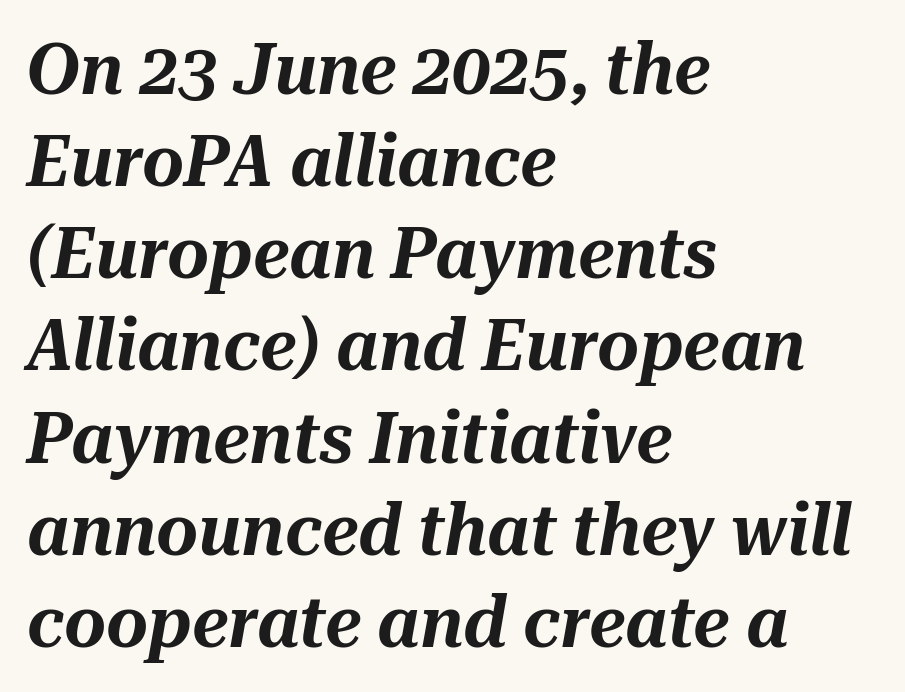
Q: Is the text italic (slanted)? A: Yes, it leans right by about 10 degrees.
Q: Is the text underlined? A: No.
Q: How is the paragraph aligned? A: Left-aligned.
Q: Is the spacing between letters normal or unusually wide? A: Normal.
Q: Is the spacing between lines tight, normal or loose? A: Normal.
Q: Width (condensed, normal, or wide)? A: Normal.
Q: Stroke contrast? A: Medium.
Q: x-height? A: Medium.
Q: Monospaced? A: No.
